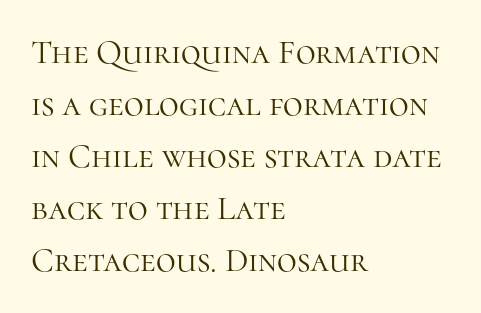
{"serif": "yes", "italic": "no", "bold": "no", "weight": "light", "width": "normal", "stroke_contrast": "high", "x_height": "medium", "monospaced": "no", "underline": "no", "align": "left", "line_spacing": "normal", "line_spacing_ratio": 1.53, "letter_spacing": "normal", "letter_spacing_em": 0.0, "glyph_px": 34}
